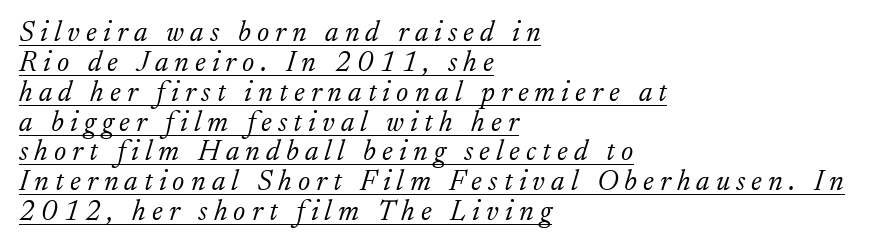
The image shows 29 px light serif type, italic (leaning right); set left-aligned, tight line spacing (1.03x), unusually wide letter spacing (+0.21 em), underlined; low stroke contrast and a small x-height.
